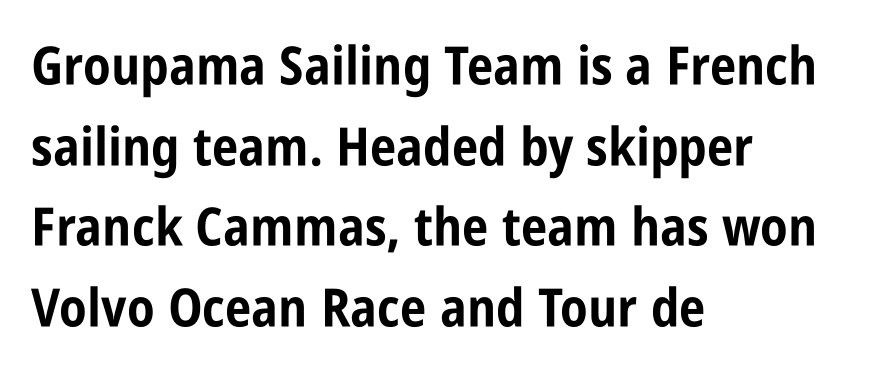
{"serif": "no", "italic": "no", "bold": "yes", "weight": "bold", "width": "condensed", "stroke_contrast": "low", "x_height": "large", "monospaced": "no", "underline": "no", "align": "left", "line_spacing": "normal", "line_spacing_ratio": 1.52, "letter_spacing": "normal", "letter_spacing_em": 0.0, "glyph_px": 53}
